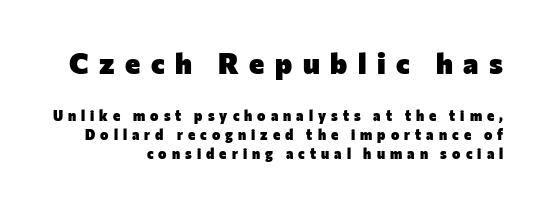
The image shows 29 px heavy sans-serif type, upright; set normal line spacing (1.34x), unusually wide letter spacing (+0.36 em), not underlined; the first (top) block is 2.07x larger; low stroke contrast and a medium x-height.
